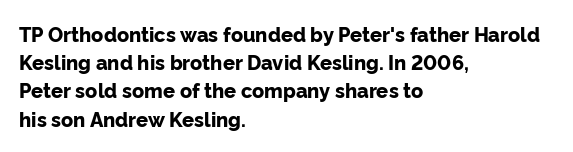
Upright lettering throughout. Each line starts at the same left margin while the right side varies. The passage shown has conventional tracking throughout. The glyphs have the mass of a bold cut. Summary of vertical rhythm: regular, with standard interline spacing. Words float on clear page, feet unadorned.
